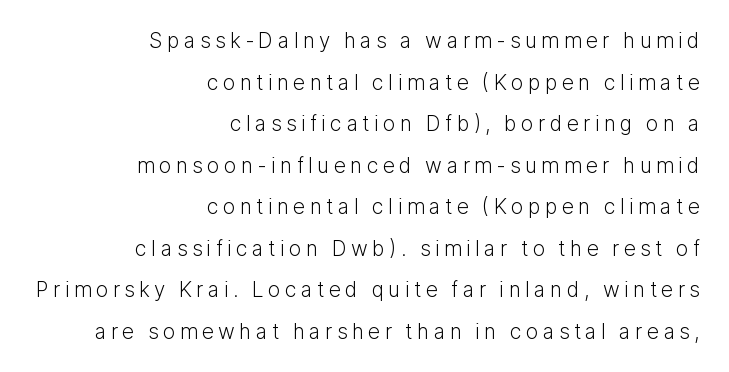
The image shows 21 px text type, upright; set right-aligned, loose line spacing (1.98x), unusually wide letter spacing (+0.21 em), not underlined.
